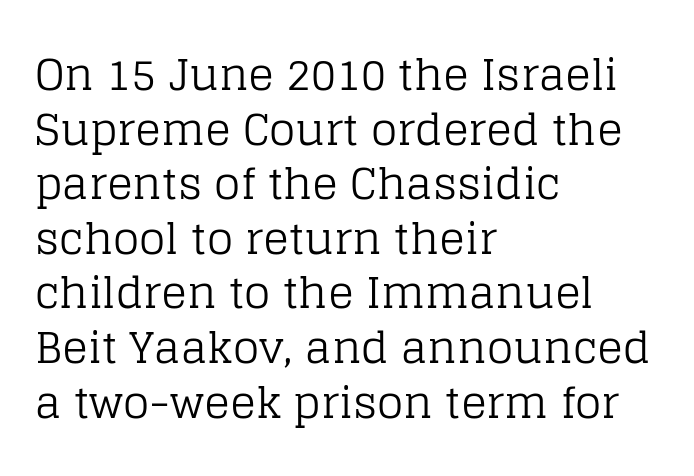
Q: Is the text bold? A: No.
Q: Is the text italic (slanted)? A: No, it is upright.
Q: Is the typeface a serif or a sans-serif typeface? A: Serif.
Q: Is the text underlined? A: No.
Q: How is the paragraph aligned? A: Left-aligned.
Q: Is the spacing between letters normal or unusually wide? A: Normal.
Q: Is the spacing between lines tight, normal or loose? A: Normal.
Q: Width (condensed, normal, or wide)? A: Normal.
Q: Stroke contrast? A: Low.
Q: x-height? A: Large.
Q: Monospaced? A: No.
